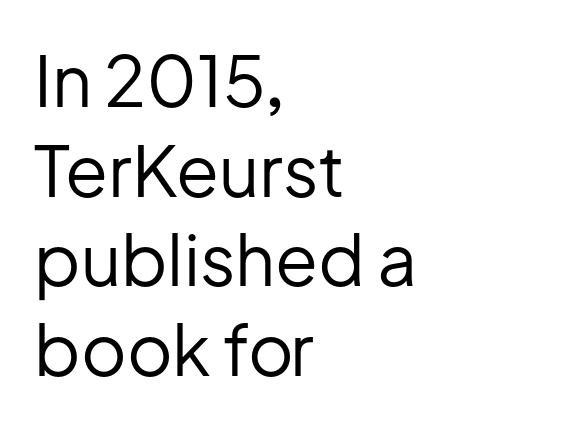
Q: Is the text bold? A: No.
Q: Is the text italic (slanted)? A: No, it is upright.
Q: Is the typeface a serif or a sans-serif typeface? A: Sans-serif.
Q: Is the text underlined? A: No.
Q: How is the paragraph aligned? A: Left-aligned.
Q: Is the spacing between letters normal or unusually wide? A: Normal.
Q: Is the spacing between lines tight, normal or loose? A: Normal.
Q: Width (condensed, normal, or wide)? A: Normal.
Q: Stroke contrast? A: Low.
Q: x-height? A: Medium.
Q: Monospaced? A: No.
